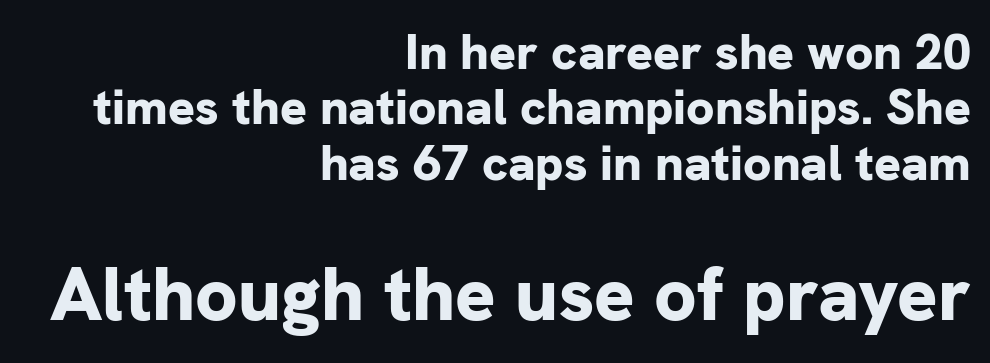
Closely set lines give the paragraph a compact silhouette. Nobody touched the tracking dial on this one. Descenders are the only things crossing below the line. Look at the bottom of the vertical strokes: they stop flat, with no serifs. A typesetter would mark this as roman, not italic. Look at the glyph heights: the lower group is clearly the bigger setting.
